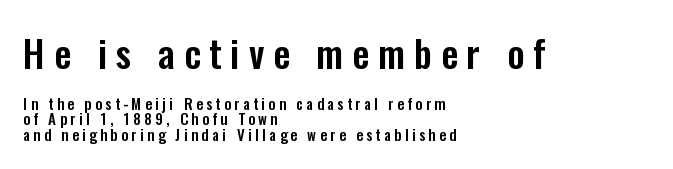
Is this a sans? Yes — the strokes have no serifs. Caption: expanded tracking, letters set apart. Is there much room between lines? No — they nearly touch. Check the space under the baseline: it is left empty. The lettering holds an erect, upright posture throughout. The emphasis by scale lands on block number one, above.
